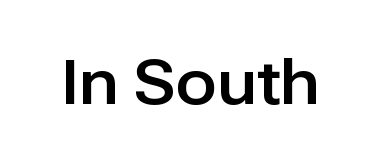
Characters follow at the spacing the type designer built in. This sample uses an upright cut, with every glyph sitting square on the baseline. I'd call this a sans setting — the letters go barefoot. This sample has the flowing, uneven cadence of proportional lettering. The specimen omits any rule beneath the text block's lines.
